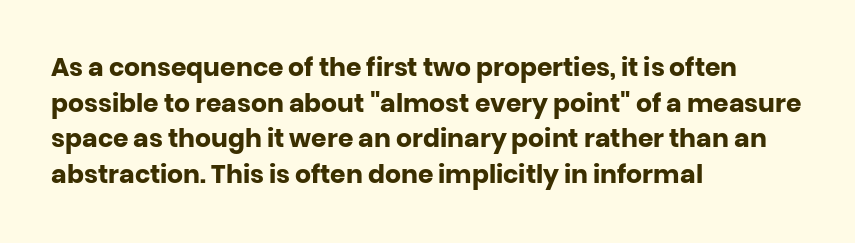
{"italic": "no", "bold": "yes", "underline": "no", "align": "left", "line_spacing": "normal", "line_spacing_ratio": 1.43, "letter_spacing": "normal", "letter_spacing_em": 0.0, "glyph_px": 25}
